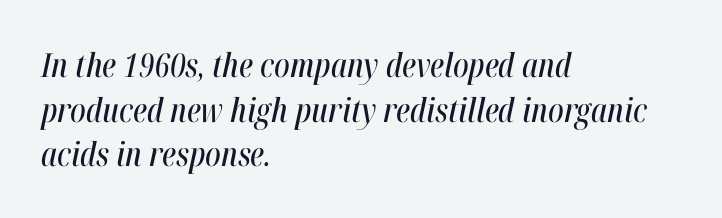
Q: Is the text italic (slanted)? A: Yes, it leans right by about 12 degrees.
Q: Is the text underlined? A: No.
Q: How is the paragraph aligned? A: Left-aligned.
Q: Is the spacing between letters normal or unusually wide? A: Normal.
Q: Is the spacing between lines tight, normal or loose? A: Normal.
Q: Width (condensed, normal, or wide)? A: Condensed.
Q: Stroke contrast? A: High.
Q: x-height? A: Medium.
Q: Monospaced? A: No.
